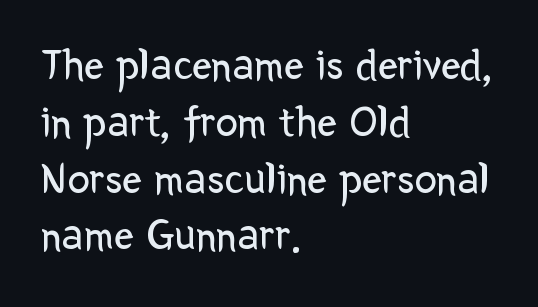
{"serif": "no", "italic": "no", "bold": "no", "weight": "regular", "width": "normal", "stroke_contrast": "low", "x_height": "medium", "monospaced": "no", "underline": "no", "align": "left", "line_spacing": "normal", "line_spacing_ratio": 1.29, "letter_spacing": "normal", "letter_spacing_em": 0.0, "glyph_px": 44}
